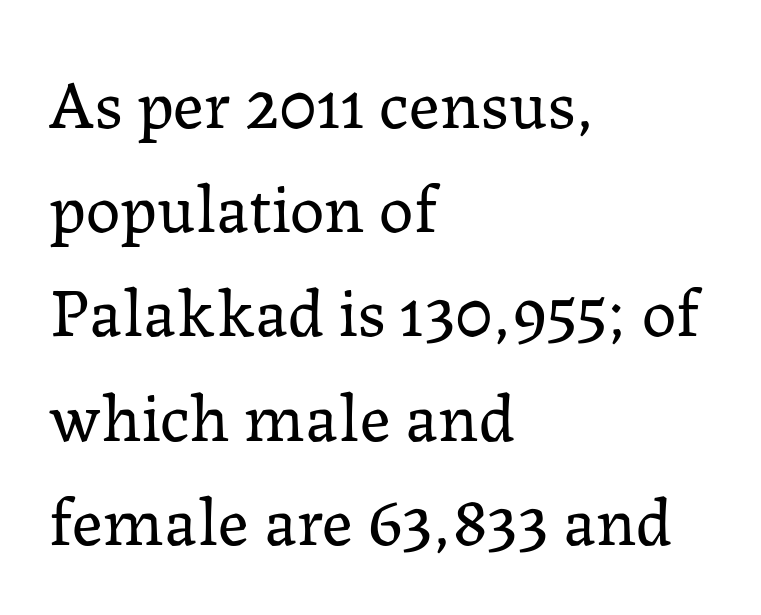
Q: Is the text bold? A: No.
Q: Is the text italic (slanted)? A: No, it is upright.
Q: Is the typeface a serif or a sans-serif typeface? A: Serif.
Q: Is the text underlined? A: No.
Q: How is the paragraph aligned? A: Left-aligned.
Q: Is the spacing between letters normal or unusually wide? A: Normal.
Q: Is the spacing between lines tight, normal or loose? A: Normal.
Q: Width (condensed, normal, or wide)? A: Normal.
Q: Stroke contrast? A: Low.
Q: x-height? A: Medium.
Q: Monospaced? A: No.
